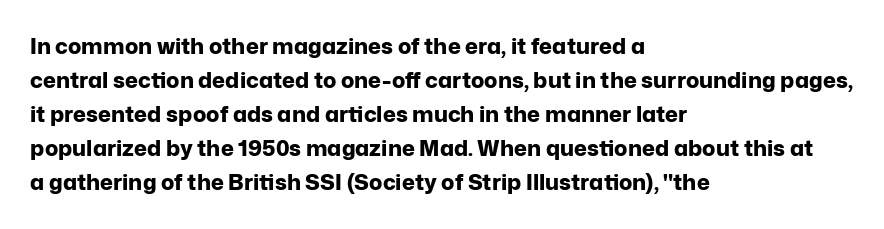
Underline: absent. Default kerning and tracking; the words read as compact shapes. Successive baselines arrive at the customary interval. You can tell it's not italic because the verticals are truly vertical. One-word summary of the alignment: left. These lines carry a lot of weight — the face is fully bold.
